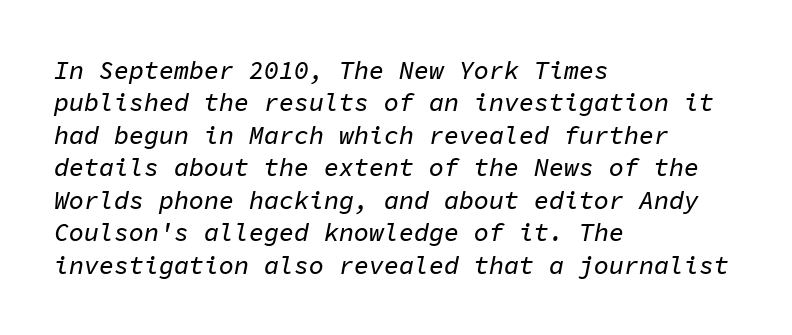
The image shows 25 px text type, italic (leaning right); set left-aligned, normal line spacing (1.3x), normal letter spacing, not underlined.
